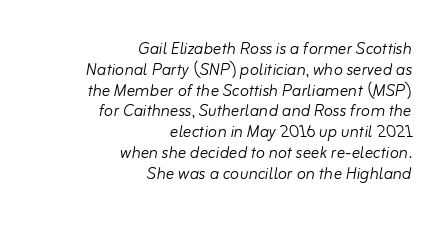
Where is the straight margin? On the right. The letterforms sit at book weight or below. Whoever set this chose condensed vertical rhythm over breathing room. The baseline area is clear.
